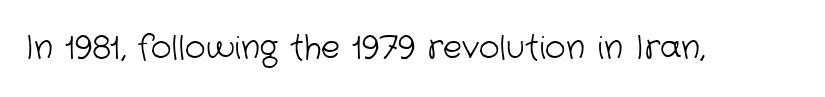
Any mark beneath the type? The region is blank. The face used here is proportionally spaced, like ordinary book or web type. The horizontal fit of the characters is conventional and even. The strokes carry an ordinary text weight at most.
